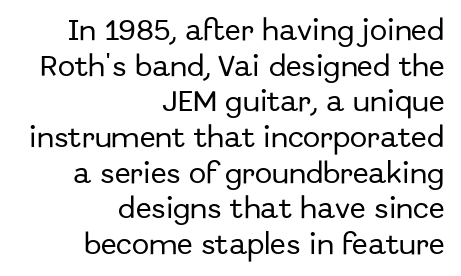
The image shows 23 px text type, upright; set right-aligned, normal line spacing (1.55x), normal letter spacing, not underlined.
